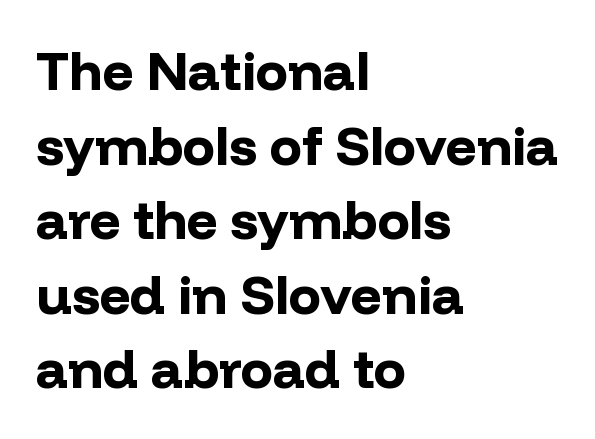
Q: Is the text bold? A: Yes.
Q: Is the text italic (slanted)? A: No, it is upright.
Q: Is the typeface a serif or a sans-serif typeface? A: Sans-serif.
Q: Is the text underlined? A: No.
Q: How is the paragraph aligned? A: Left-aligned.
Q: Is the spacing between letters normal or unusually wide? A: Normal.
Q: Is the spacing between lines tight, normal or loose? A: Normal.
Q: Width (condensed, normal, or wide)? A: Normal.
Q: Stroke contrast? A: Low.
Q: x-height? A: Medium.
Q: Monospaced? A: No.
